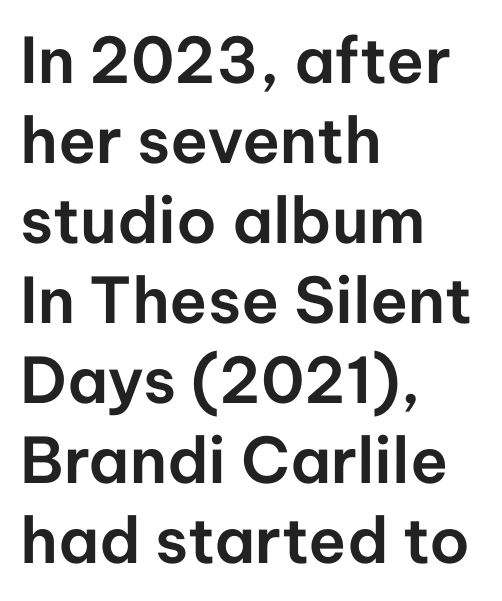
The image shows 63 px sans-serif type, upright; set left-aligned, normal line spacing (1.27x), normal letter spacing, not underlined; low stroke contrast and a medium x-height.
